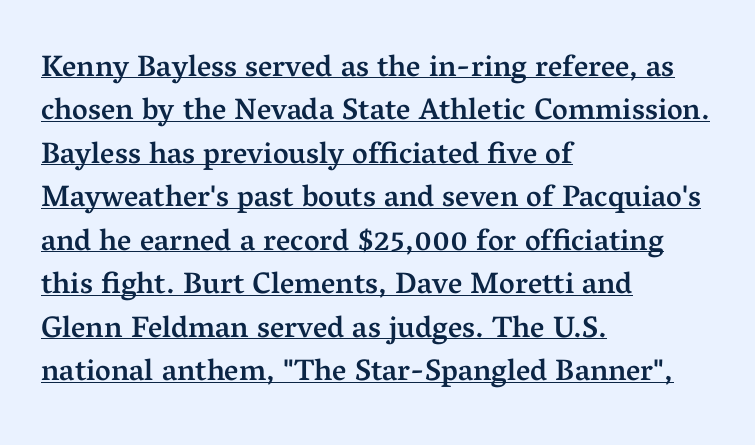
The image shows 30 px semibold serif type, upright; set left-aligned, normal line spacing (1.45x), normal letter spacing, underlined; medium stroke contrast and a medium x-height.
